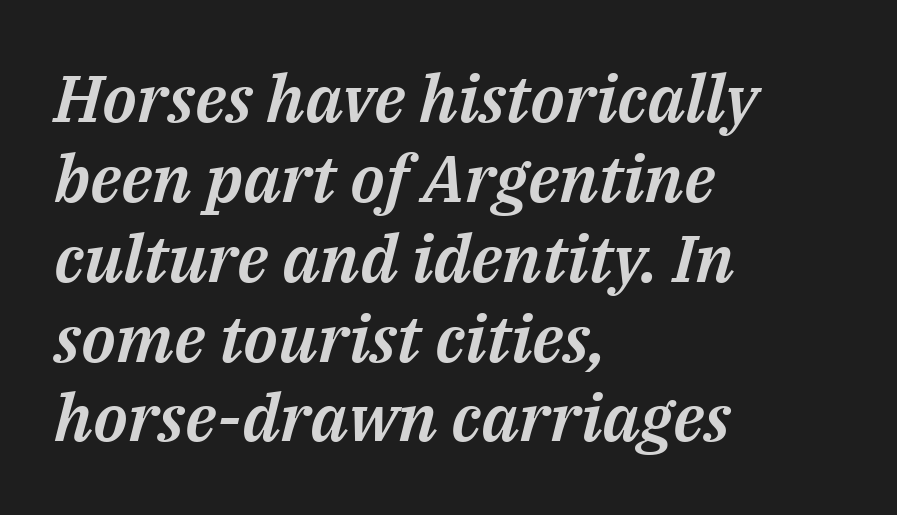
Q: Is the text italic (slanted)? A: Yes, it leans right by about 14 degrees.
Q: Is the text underlined? A: No.
Q: How is the paragraph aligned? A: Left-aligned.
Q: Is the spacing between letters normal or unusually wide? A: Normal.
Q: Width (condensed, normal, or wide)? A: Normal.
Q: Stroke contrast? A: Medium.
Q: x-height? A: Medium.
Q: Monospaced? A: No.
